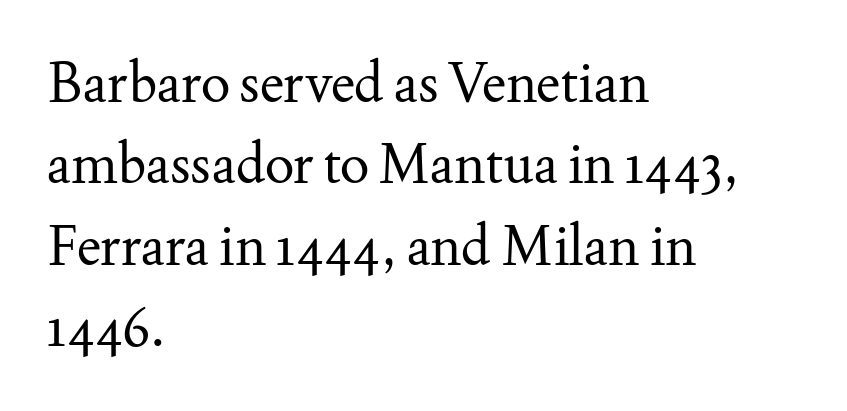
{"serif": "yes", "italic": "no", "bold": "no", "weight": "regular", "width": "normal", "stroke_contrast": "medium", "x_height": "small", "monospaced": "no", "underline": "no", "align": "left", "line_spacing": "normal", "line_spacing_ratio": 1.48, "letter_spacing": "normal", "letter_spacing_em": 0.0, "glyph_px": 55}
